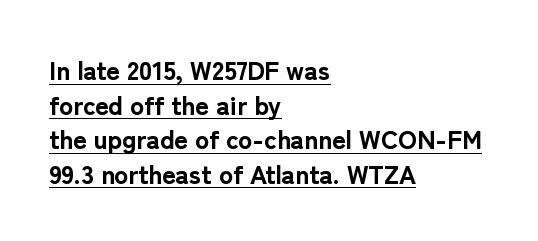
Q: Is the text bold? A: Yes.
Q: Is the text italic (slanted)? A: No, it is upright.
Q: Is the text underlined? A: Yes.
Q: How is the paragraph aligned? A: Left-aligned.
Q: Is the spacing between letters normal or unusually wide? A: Normal.
Q: Is the spacing between lines tight, normal or loose? A: Normal.
